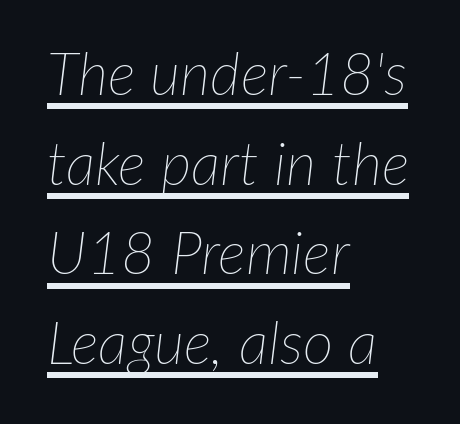
{"italic": "yes", "lean": "right", "slant_degrees": 7, "bold": "no", "weight": "thin", "width": "normal", "stroke_contrast": "low", "x_height": "medium", "monospaced": "no", "underline": "yes", "align": "left", "line_spacing": "normal", "line_spacing_ratio": 1.52, "letter_spacing": "normal", "letter_spacing_em": 0.0, "glyph_px": 59}
